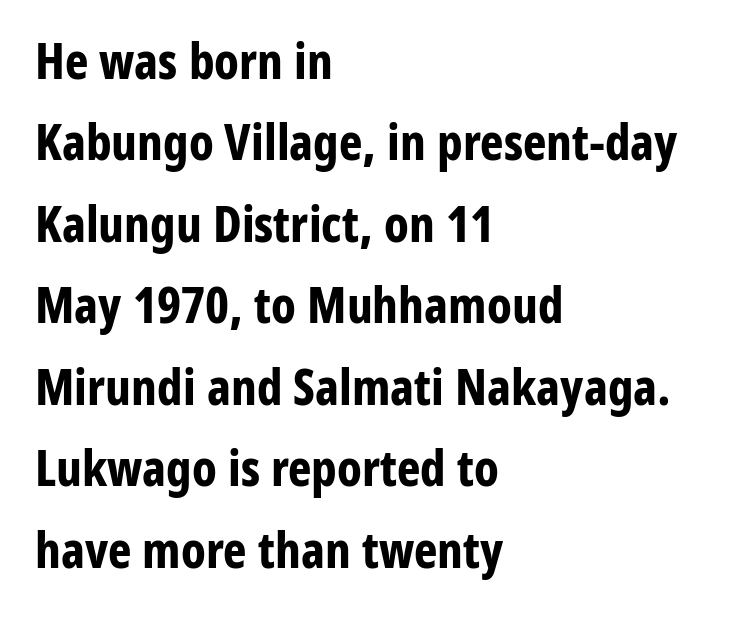
The image shows 50 px bold, condensed sans-serif type, upright; set left-aligned, normal line spacing (1.63x), normal letter spacing, not underlined; low stroke contrast and a medium x-height.
